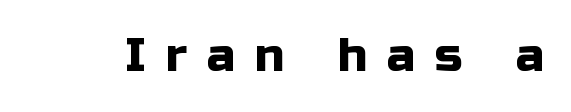
Q: Is the text italic (slanted)? A: No, it is upright.
Q: Is the typeface a serif or a sans-serif typeface? A: Sans-serif.
Q: Is the text underlined? A: No.
Q: Is the spacing between letters normal or unusually wide? A: Unusually wide.
Q: Width (condensed, normal, or wide)? A: Normal.
Q: Stroke contrast? A: Low.
Q: x-height? A: Medium.
Q: Monospaced? A: No.
